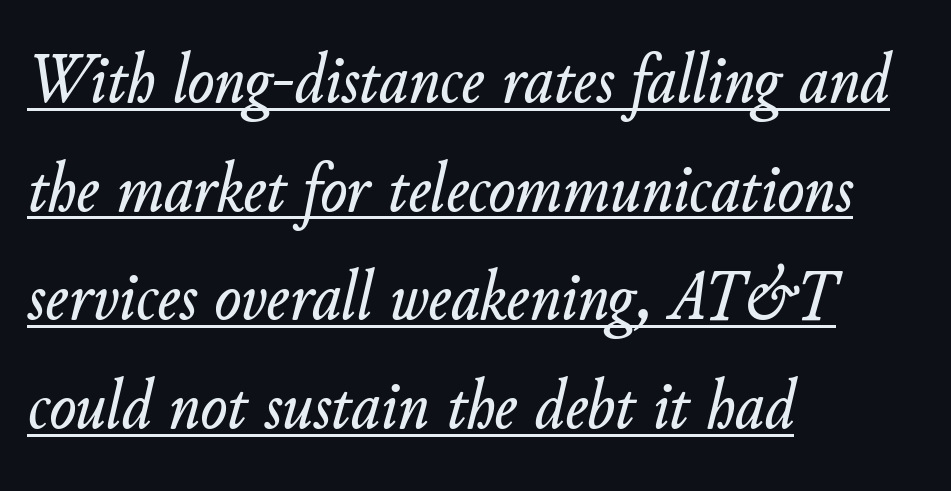
The image shows 71 px text type, italic (leaning right); set left-aligned, normal line spacing (1.53x), normal letter spacing, underlined; low stroke contrast and a small x-height.
